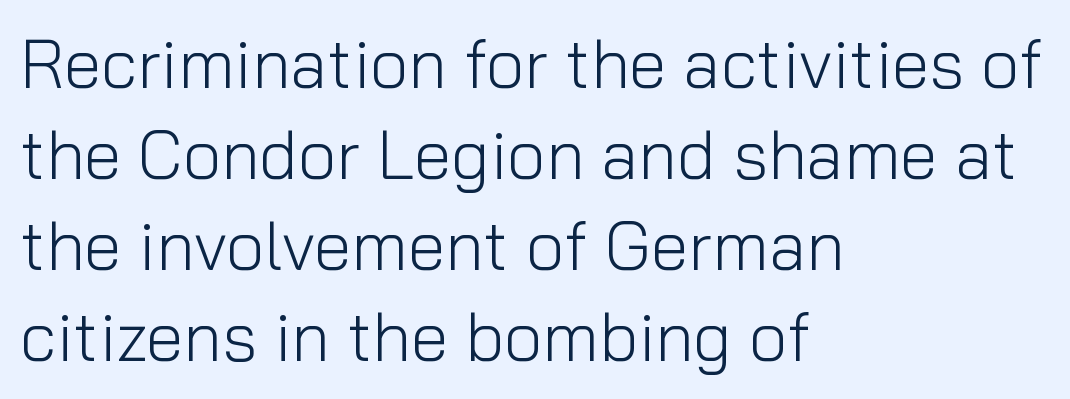
{"serif": "no", "italic": "no", "bold": "no", "weight": "light", "width": "normal", "stroke_contrast": "low", "x_height": "medium", "monospaced": "no", "underline": "no", "align": "left", "line_spacing": "normal", "line_spacing_ratio": 1.34, "letter_spacing": "normal", "letter_spacing_em": 0.0, "glyph_px": 68}
